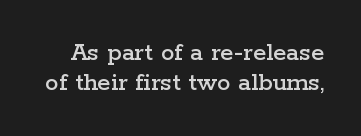
{"italic": "no", "underline": "no", "line_spacing": "tight", "line_spacing_ratio": 1.11, "letter_spacing": "normal", "letter_spacing_em": 0.0, "glyph_px": 27}
